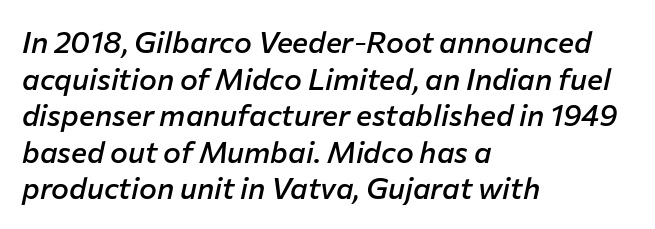
The image shows 30 px semibold type, italic (leaning right); set left-aligned, line spacing 1.22x, normal letter spacing, not underlined; low stroke contrast and a medium x-height.
